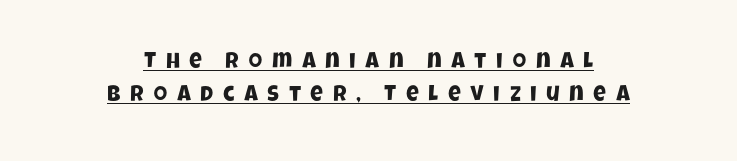
Q: Is the text underlined? A: Yes.
Q: How is the paragraph aligned? A: Centered.
Q: Is the spacing between letters normal or unusually wide? A: Unusually wide.
Q: Is the spacing between lines tight, normal or loose? A: Normal.
